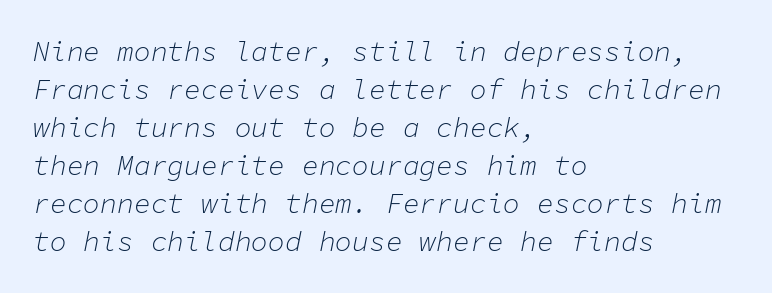
The lines sit at an ordinary, default distance from one another. Every character here occupies the same horizontal width, giving the sample a typewriter-like rhythm. Nobody drew a line under any word here. Compared with typical body copy, the letter spacing here is the same. Is this a heavy cut? Hardly; it is regular or lighter. Notice how the stems are inclined rather than vertical — that's the hallmark of italics.
